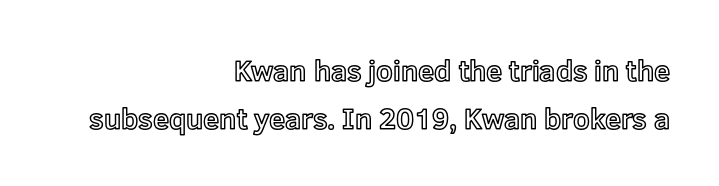
{"italic": "no", "width": "normal", "x_height": "medium", "monospaced": "no", "underline": "no", "align": "right", "line_spacing": "normal", "line_spacing_ratio": 1.64, "letter_spacing": "normal", "letter_spacing_em": 0.0, "glyph_px": 29}
